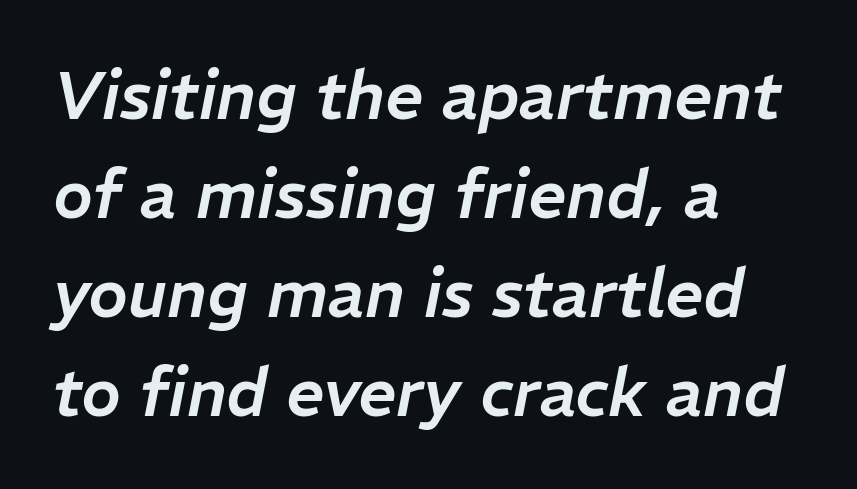
Q: Is the text italic (slanted)? A: Yes, it leans right by about 11 degrees.
Q: Is the text underlined? A: No.
Q: How is the paragraph aligned? A: Left-aligned.
Q: Is the spacing between letters normal or unusually wide? A: Normal.
Q: Is the spacing between lines tight, normal or loose? A: Normal.
Q: Width (condensed, normal, or wide)? A: Normal.
Q: Stroke contrast? A: Low.
Q: x-height? A: Medium.
Q: Monospaced? A: No.
